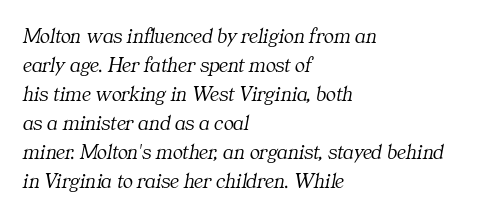
Successive baselines arrive at the customary interval. The string is rendered with underlining switched off. Each line starts at the same left margin while the right side varies. There's an unmistakable incline to the writing here. The letters look calm and open, with moderate or lighter stems.
